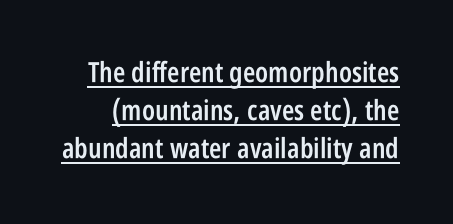
Unlike italic type, these characters show no tilt at all. A typesetter would call this proportional, since set widths differ per character. The glyphs have the mass of a demibold cut, below bold. In terms of leading, this rendering sits right in the middle. Stroke terminals: plain, sans-serif.
